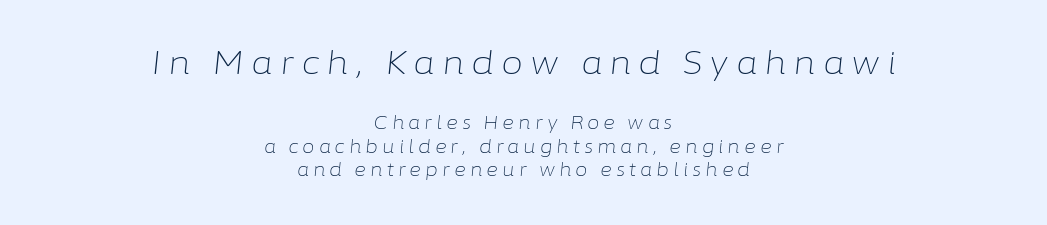
{"italic": "yes", "lean": "right", "slant_degrees": 6, "bold": "no", "weight": "light", "width": "normal", "stroke_contrast": "low", "x_height": "medium", "monospaced": "no", "underline": "no", "align": "center", "line_spacing": "normal", "line_spacing_ratio": 1.32, "letter_spacing": "wide", "letter_spacing_em": 0.22, "larger_block": "first", "size_ratio": 1.78, "glyph_px": 32}
